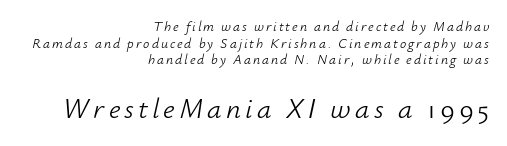
The lower block of text is set noticeably larger than the block above it. The passage shown is typed in a proportional face where columns would drift. These lines are set flush right with a ragged left edge. Compared with a typical body face, this is equally light or lighter still.
